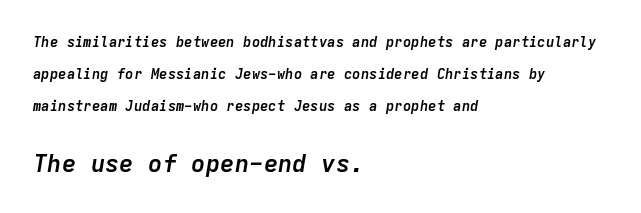
{"italic": "yes", "lean": "right", "slant_degrees": 9, "bold": "yes", "underline": "no", "align": "left", "line_spacing": "loose", "line_spacing_ratio": 2.29, "letter_spacing": "normal", "letter_spacing_em": 0.0, "larger_block": "second", "size_ratio": 1.71, "glyph_px": 24}
